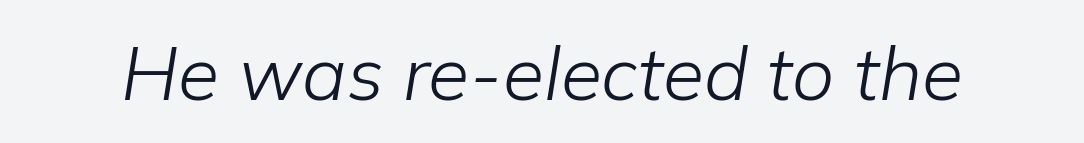
You can tell it's italic because the verticals aren't actually vertical. Think standard paragraph weight, or any step lighter than that. Here the designer chose a conventional face with non-uniform glyph widths. Descenders hang freely into open space. The gaps between neighbouring characters are ordinary and unremarkable.
